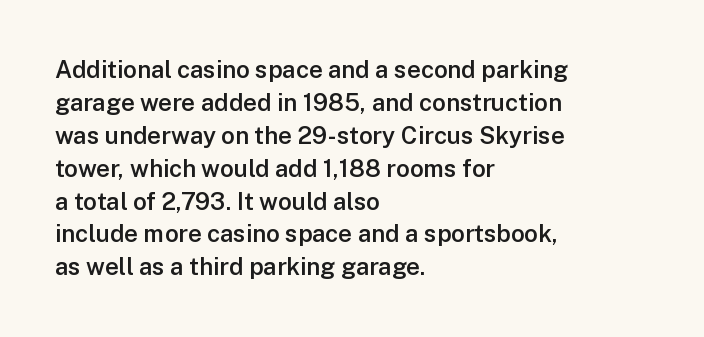
Leading: standard. The passage shown is semibold, sitting just below true bold. Descenders are the only things crossing below the line. Inter-character spacing is left at the font's built-in metrics. Notice how the stems are strictly vertical — no italics here.
